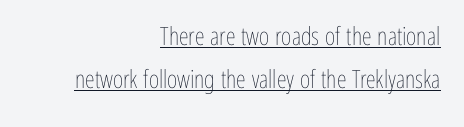
Every row of glyphs terminates at an identical x-position on the right. Does a line run under the words? Yes, clearly. How are the letters spaced? Ordinarily, with no added tracking. The letters look calm and open, with moderate or lighter stems. Style check: upright.
